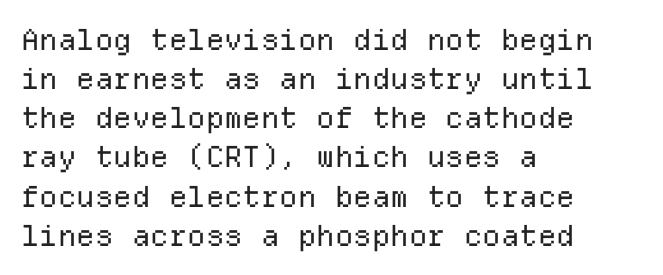
The space between consecutive lines is moderate. Anything drawn beneath the words? Only blank space. Here the glyphs are tracked normally, forming tight word shapes. Posture: straight, roman, zero tilt.
